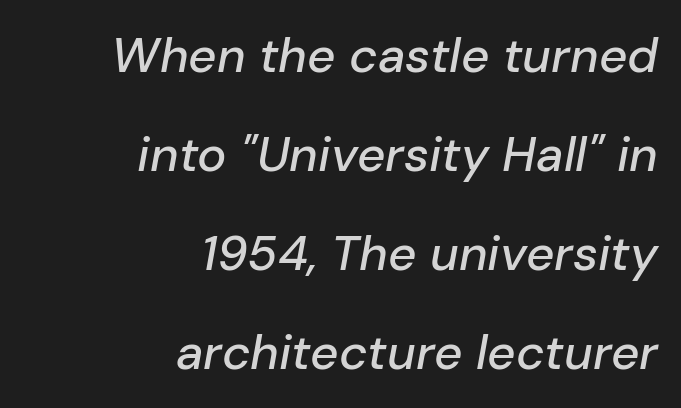
Q: Is the text italic (slanted)? A: Yes, it leans right by about 10 degrees.
Q: Is the text underlined? A: No.
Q: How is the paragraph aligned? A: Right-aligned.
Q: Is the spacing between letters normal or unusually wide? A: Normal.
Q: Is the spacing between lines tight, normal or loose? A: Loose.
Q: Width (condensed, normal, or wide)? A: Normal.
Q: Stroke contrast? A: Low.
Q: x-height? A: Medium.
Q: Monospaced? A: No.
